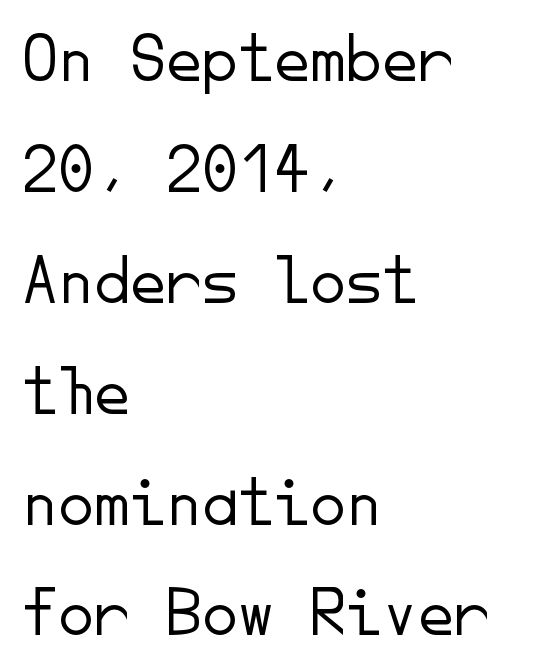
The words here are not underlined. Spacing verdict: monospaced, one width for all characters. Each line starts at the same left margin while the right side varies. The designer left line spacing at the default.
